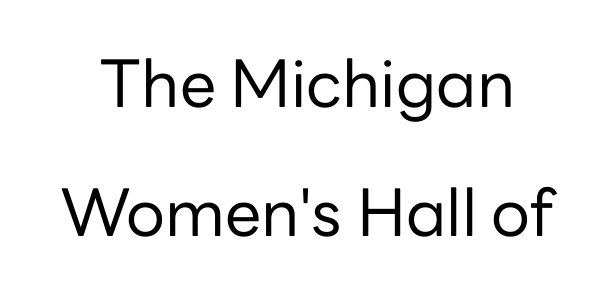
The image shows 65 px regular-weight sans-serif type, upright; set loose line spacing (1.98x), normal letter spacing, not underlined; low stroke contrast and a medium x-height.
